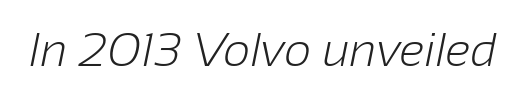
The image shows 47 px light sans-serif type; set normal letter spacing, not underlined; low stroke contrast and a medium x-height.
